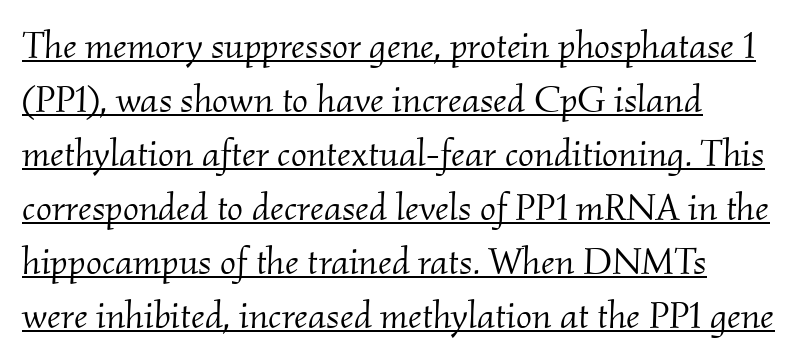
In designer terms, the underline attribute is active on this setting. Which margin do the lines hug? The left one — the right edge is uneven. Stroke mass is kept to a normal reading level or below. Inter-character spacing is left at the font's built-in metrics.
